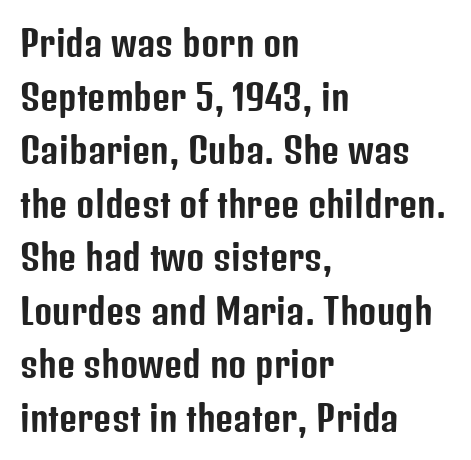
{"serif": "no", "italic": "no", "width": "condensed", "stroke_contrast": "low", "x_height": "medium", "monospaced": "no", "underline": "no", "align": "left", "line_spacing": "normal", "line_spacing_ratio": 1.53, "letter_spacing": "normal", "letter_spacing_em": 0.0, "glyph_px": 35}
